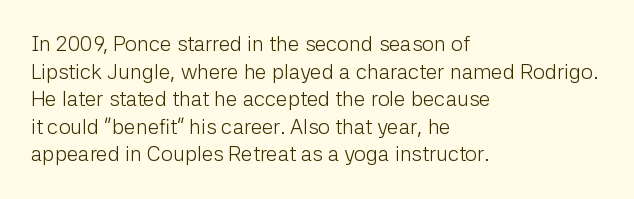
{"italic": "no", "bold": "no", "underline": "no", "align": "left", "line_spacing": "normal", "line_spacing_ratio": 1.31, "letter_spacing": "normal", "letter_spacing_em": 0.0, "glyph_px": 21}
